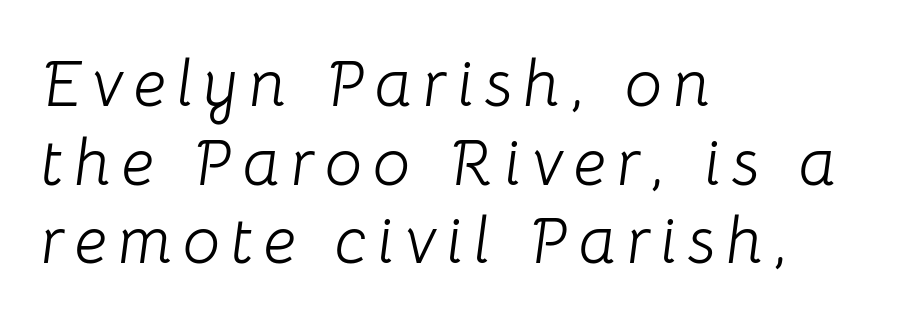
{"italic": "yes", "lean": "right", "slant_degrees": 8, "bold": "no", "weight": "light", "width": "normal", "stroke_contrast": "low", "x_height": "medium", "monospaced": "no", "underline": "no", "align": "left", "line_spacing_ratio": 1.19, "glyph_px": 66}
